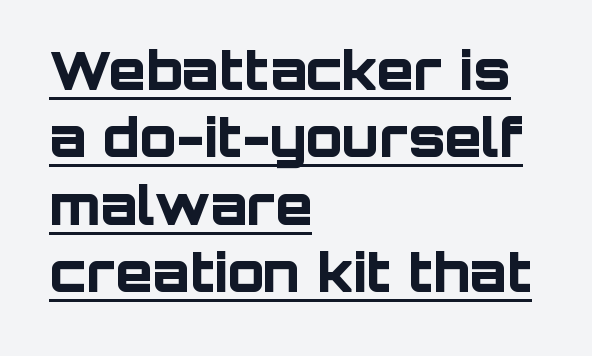
A typesetter would call this proportional, since set widths differ per character. Every row of glyphs begins at an identical x-position on the left. What kind of face is this? One without serifs — a sans. Heft: maximum for text — a bold. Spacing between characters is what you'd get straight out of the box. The glyphs are accompanied by a horizontal stroke just below them.
